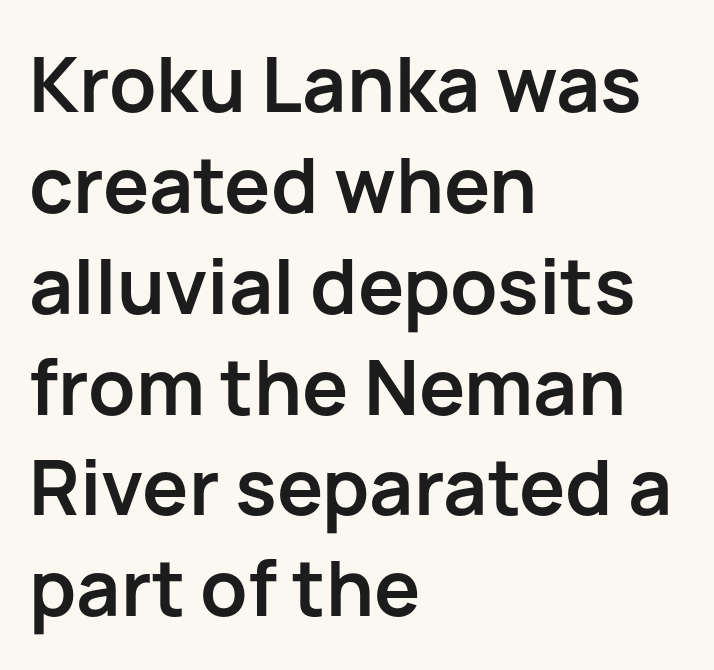
Q: Is the text bold? A: Yes.
Q: Is the text italic (slanted)? A: No, it is upright.
Q: Is the typeface a serif or a sans-serif typeface? A: Sans-serif.
Q: Is the text underlined? A: No.
Q: How is the paragraph aligned? A: Left-aligned.
Q: Is the spacing between letters normal or unusually wide? A: Normal.
Q: Is the spacing between lines tight, normal or loose? A: Normal.
Q: Width (condensed, normal, or wide)? A: Normal.
Q: Stroke contrast? A: Low.
Q: x-height? A: Medium.
Q: Monospaced? A: No.
